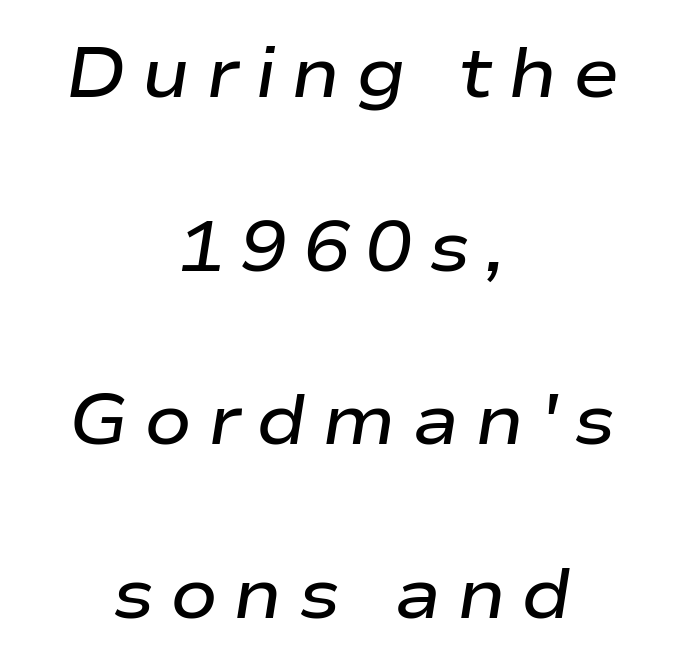
{"italic": "yes", "lean": "right", "slant_degrees": 9, "bold": "semi", "weight": "semibold", "width": "wide", "stroke_contrast": "low", "x_height": "medium", "monospaced": "no", "underline": "no", "align": "center", "line_spacing": "loose", "line_spacing_ratio": 2.48, "letter_spacing": "wide", "letter_spacing_em": 0.22, "glyph_px": 70}
